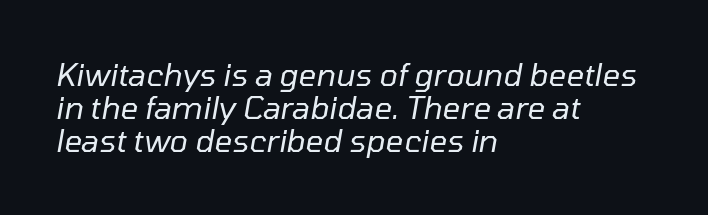
Q: Is the text bold? A: No.
Q: Is the text italic (slanted)? A: Yes, it leans right by about 10 degrees.
Q: Is the text underlined? A: No.
Q: How is the paragraph aligned? A: Left-aligned.
Q: Is the spacing between letters normal or unusually wide? A: Normal.
Q: Is the spacing between lines tight, normal or loose? A: Tight.
Q: Width (condensed, normal, or wide)? A: Normal.
Q: Stroke contrast? A: Low.
Q: x-height? A: Medium.
Q: Monospaced? A: No.
